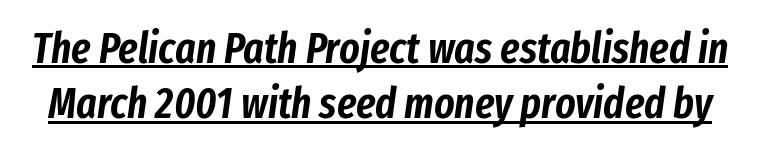
The image shows 43 px condensed type, italic (leaning right); set normal line spacing (1.29x), normal letter spacing, underlined; low stroke contrast and a medium x-height.
